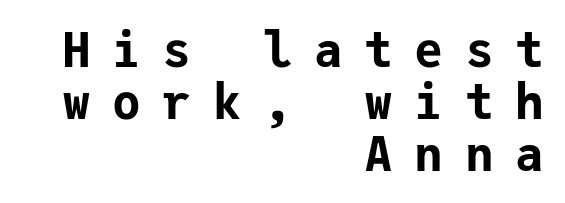
Q: Is the text bold? A: Yes.
Q: Is the text italic (slanted)? A: No, it is upright.
Q: Is the typeface a serif or a sans-serif typeface? A: Sans-serif.
Q: Is the text underlined? A: No.
Q: How is the paragraph aligned? A: Right-aligned.
Q: Is the spacing between letters normal or unusually wide? A: Unusually wide.
Q: Is the spacing between lines tight, normal or loose? A: Tight.
Q: Width (condensed, normal, or wide)? A: Normal.
Q: Stroke contrast? A: Low.
Q: x-height? A: Medium.
Q: Monospaced? A: Yes.
